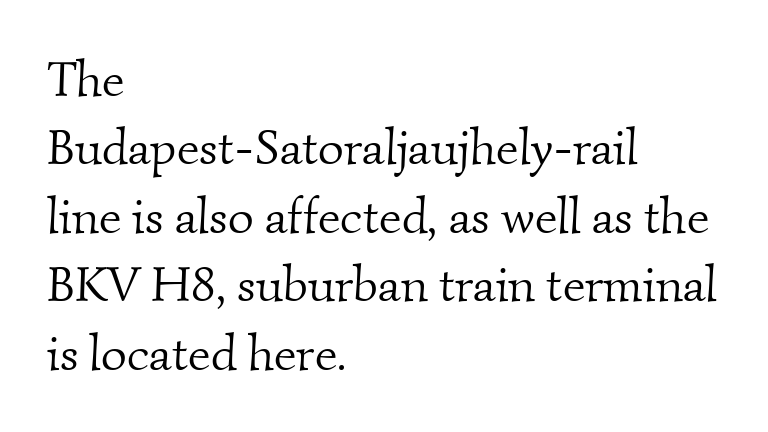
The lines sit at an ordinary, default distance from one another. Think of a printed novel: that variable character pitch is what you see here. All the whitespace from short lines collects on the right. Students, note that the glyphs here touch the page at normal intervals.
